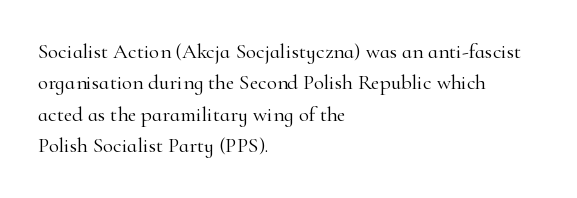
Q: Is the text bold? A: No.
Q: Is the text italic (slanted)? A: No, it is upright.
Q: Is the text underlined? A: No.
Q: How is the paragraph aligned? A: Left-aligned.
Q: Is the spacing between letters normal or unusually wide? A: Normal.
Q: Is the spacing between lines tight, normal or loose? A: Normal.
